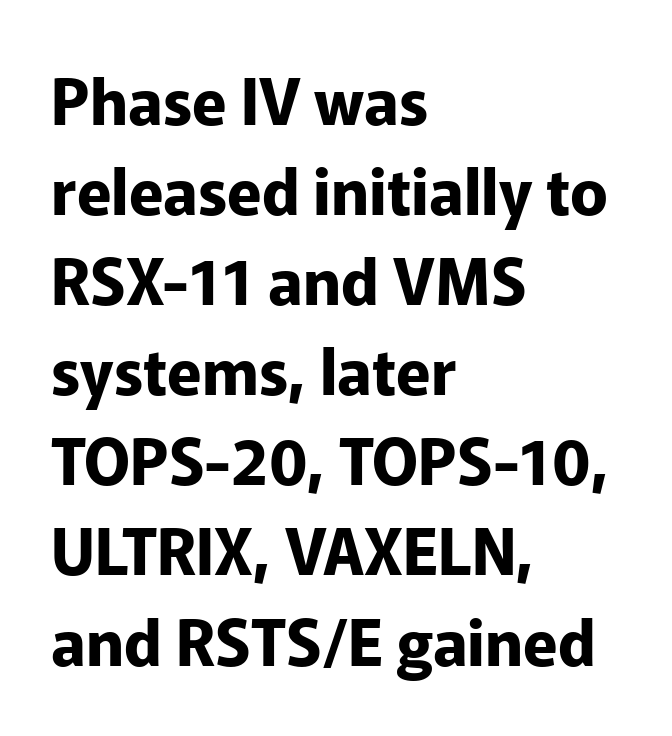
The image shows 63 px bold sans-serif type, upright; set left-aligned, normal line spacing (1.43x), normal letter spacing, not underlined; low stroke contrast and a medium x-height.
